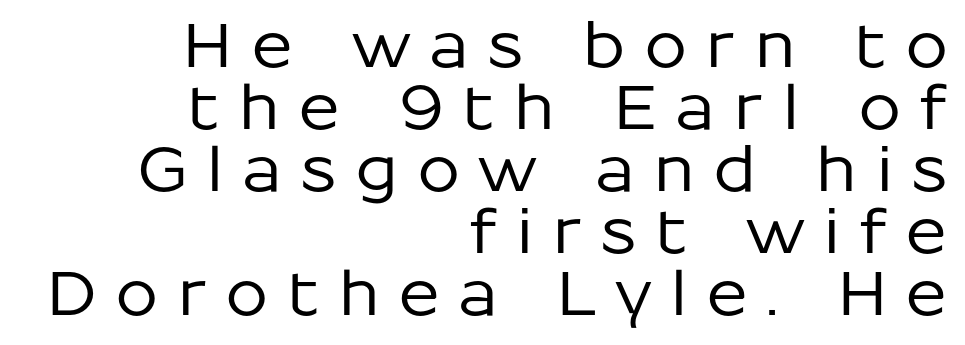
The designer went with a sans here, leaving each stem footless. This sample has the flowing, uneven cadence of proportional lettering. Honestly, the letter spacing is so wide it's the main thing you notice. Nobody drew a line under any word here. The rendering uses a small line-height, squeezing the rows. This rendering uses right alignment, leaving the left contour irregular.
